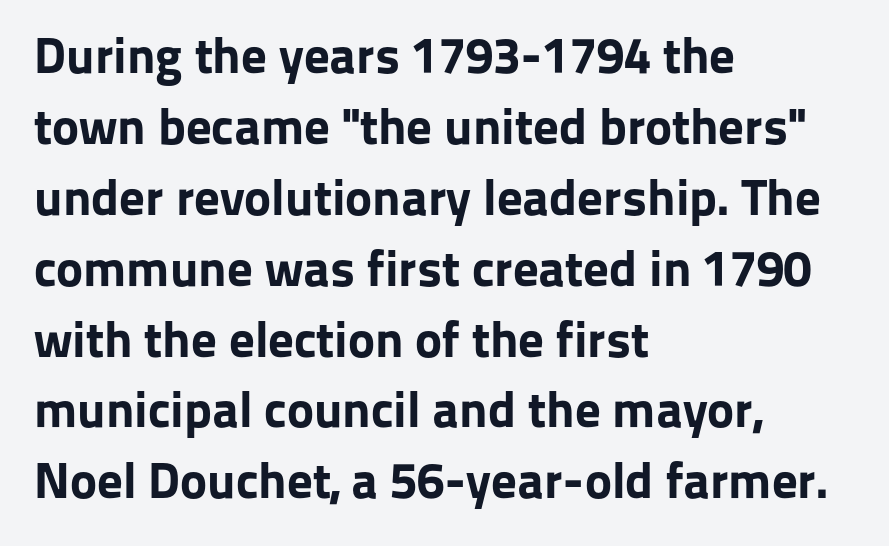
The image shows 51 px bold sans-serif type, upright; set left-aligned, normal line spacing (1.39x), normal letter spacing, not underlined; low stroke contrast and a medium x-height.
